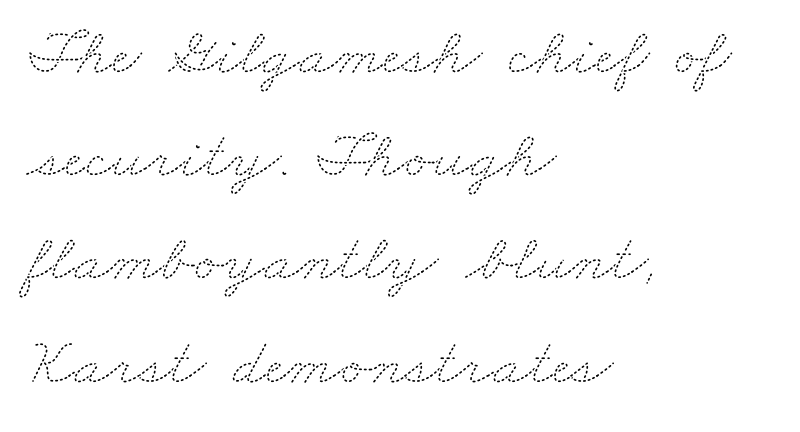
{"bold": "no", "weight": "thin", "width": "wide", "stroke_contrast": "medium", "x_height": "small", "monospaced": "no", "underline": "no", "align": "left", "line_spacing": "normal", "line_spacing_ratio": 1.54, "letter_spacing": "normal", "letter_spacing_em": 0.0, "glyph_px": 67}
